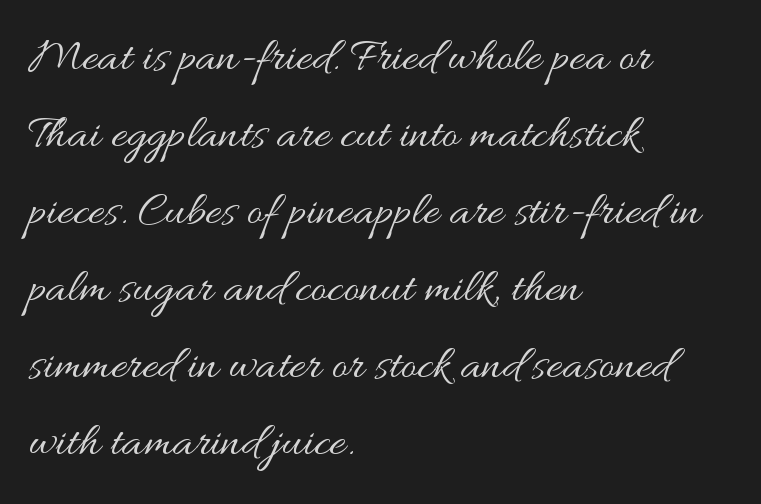
{"bold": "no", "weight": "regular", "width": "wide", "stroke_contrast": "medium", "x_height": "small", "monospaced": "no", "underline": "no", "align": "left", "line_spacing": "normal", "line_spacing_ratio": 1.57, "letter_spacing": "normal", "letter_spacing_em": 0.0, "glyph_px": 49}
